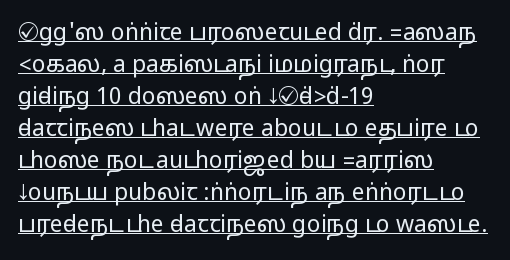
Summary of vertical rhythm: regular, with standard interline spacing. Compared with typical body copy, the letter spacing here is the same. Rendered with straight, roman letterforms. The rag falls on the right side of this text block.
